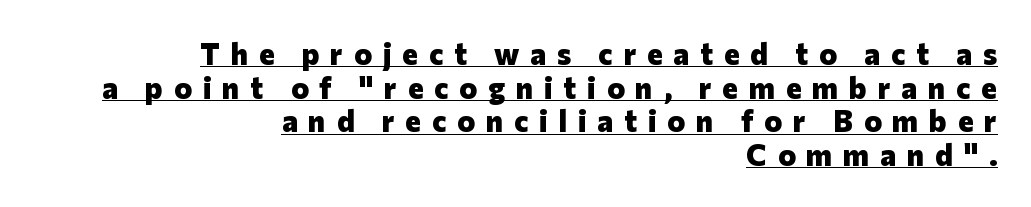
The tracking reads as deliberately expanded to a designer's eye. Caption: multi-line text, flush right, ragged left. The text was rendered using a sans face with plain stroke endings. Successive baselines arrive quickly, one right under another. The specimen reads as upright at a glance. Heavy, bold letterforms.
